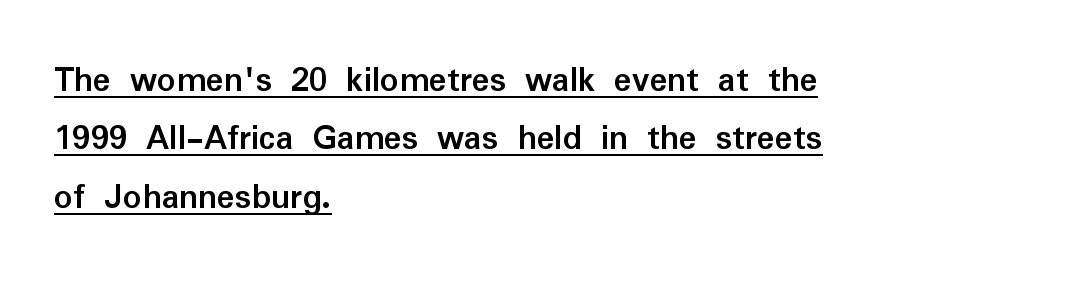
{"serif": "no", "italic": "no", "bold": "yes", "weight": "semibold", "width": "normal", "stroke_contrast": "low", "x_height": "medium", "monospaced": "no", "underline": "yes", "align": "left", "line_spacing": "normal", "line_spacing_ratio": 1.58, "letter_spacing": "normal", "letter_spacing_em": 0.0, "glyph_px": 37}
